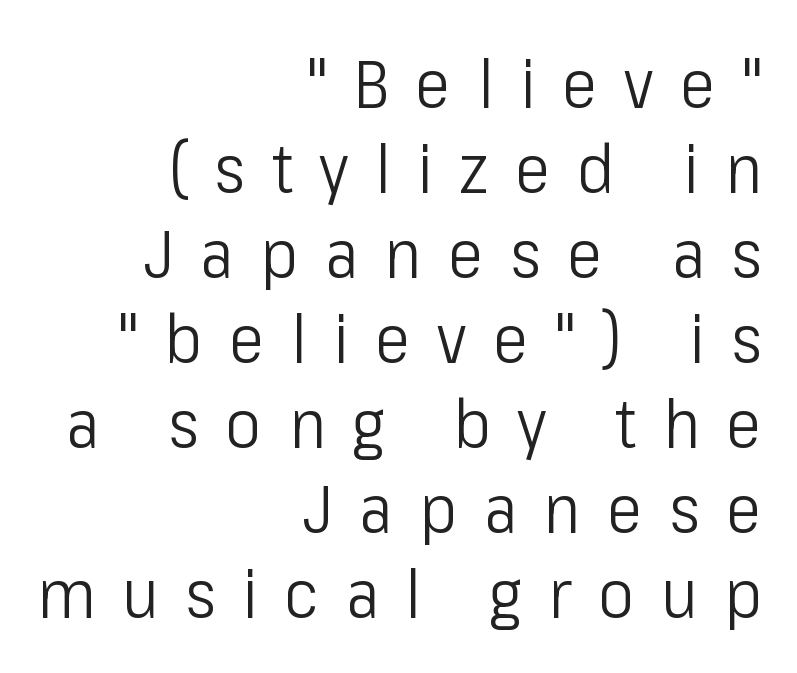
One-word summary of the alignment: right. Unbolded letterforms with no extra heft. Tracking here is generous; glyphs stand well apart from one another. A bare baseline throughout the passage. Nothing sits at the stroke ends, so this counts as sans-serif. Baseline-to-baseline distance is the conventional proportion of letter height.
